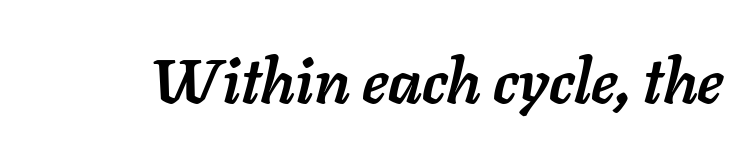
Q: Is the text bold? A: Yes.
Q: Is the text italic (slanted)? A: Yes, it leans right by about 11 degrees.
Q: Is the text underlined? A: No.
Q: Is the spacing between letters normal or unusually wide? A: Normal.
Q: Width (condensed, normal, or wide)? A: Normal.
Q: Stroke contrast? A: Low.
Q: x-height? A: Medium.
Q: Monospaced? A: No.
